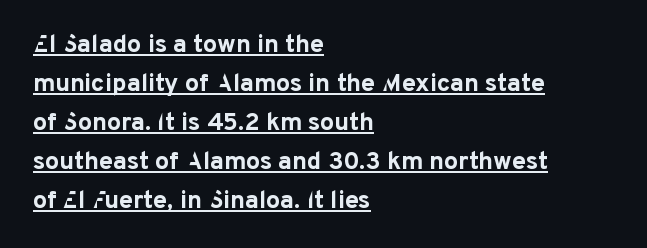
Q: Is the text bold? A: Yes.
Q: Is the text italic (slanted)? A: No, it is upright.
Q: Is the text underlined? A: Yes.
Q: How is the paragraph aligned? A: Left-aligned.
Q: Is the spacing between letters normal or unusually wide? A: Normal.
Q: Is the spacing between lines tight, normal or loose? A: Normal.
